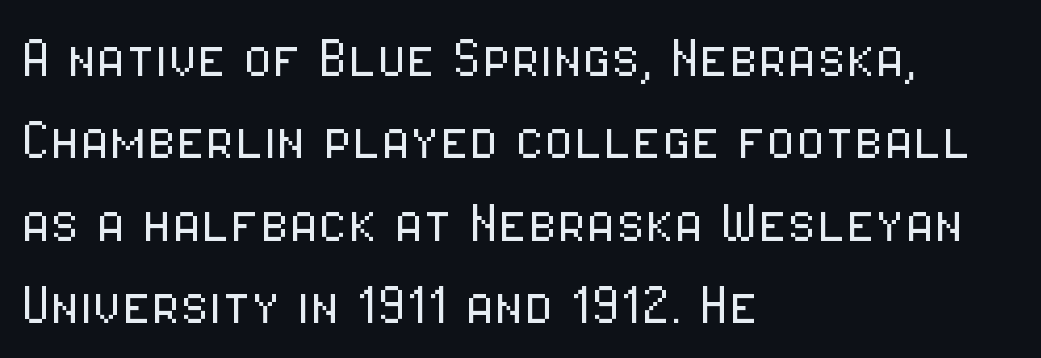
Left-aligned paragraph, ragged on the right. Check under the words: just untouched page. Each letter's strokes conclude bluntly, with no projecting serifs. Note the varied advance widths — an 'i' is clearly narrower than an 'm'.
